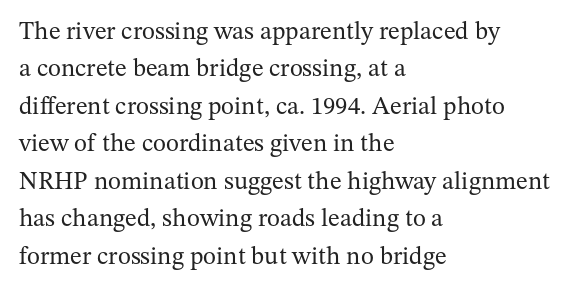
In CSS terms this would be text-align: left. Descenders are the only things crossing below the line. One glance says typical: line gaps are just what's usual. This is the regular roman posture of the typeface.
